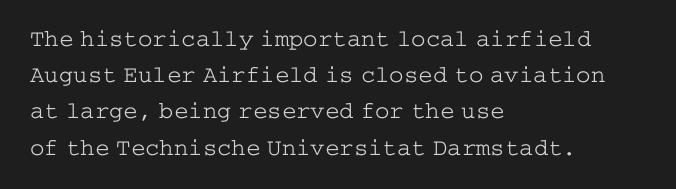
The image shows 24 px text type, upright; set left-aligned, normal line spacing (1.51x), normal letter spacing, not underlined.
